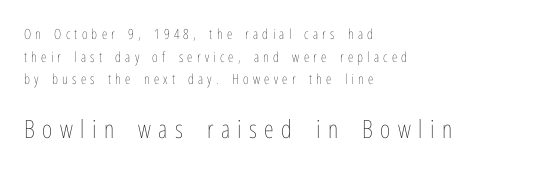
{"italic": "no", "bold": "no", "underline": "no", "align": "left", "line_spacing": "normal", "line_spacing_ratio": 1.61, "letter_spacing": "wide", "letter_spacing_em": 0.3, "larger_block": "second", "size_ratio": 1.79, "glyph_px": 25}
